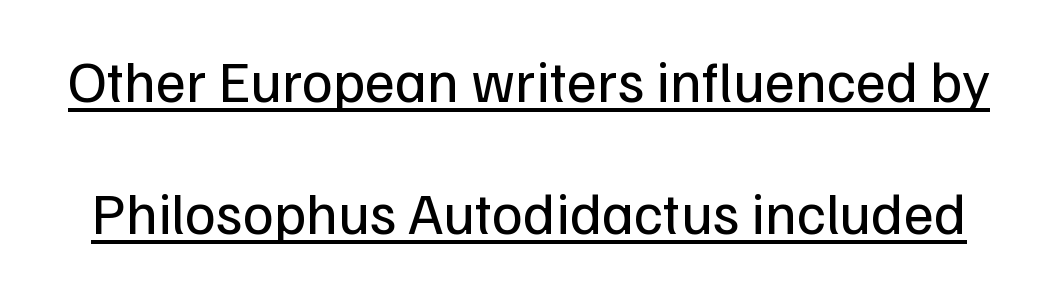
The image shows 59 px regular-weight sans-serif type, upright; set loose line spacing (2.23x), normal letter spacing, underlined; low stroke contrast and a medium x-height.
